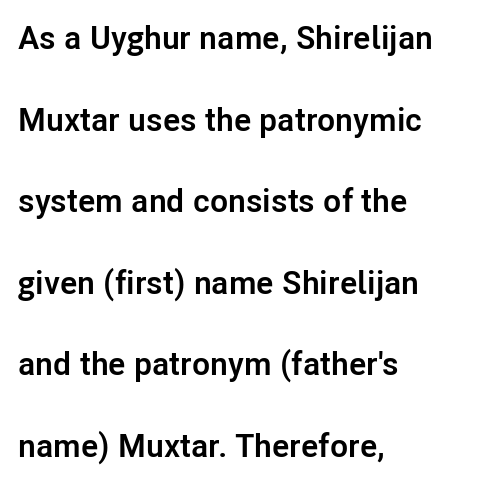
The image shows 33 px semibold sans-serif type, upright; set left-aligned, loose line spacing (2.47x), normal letter spacing, not underlined; low stroke contrast and a medium x-height.
